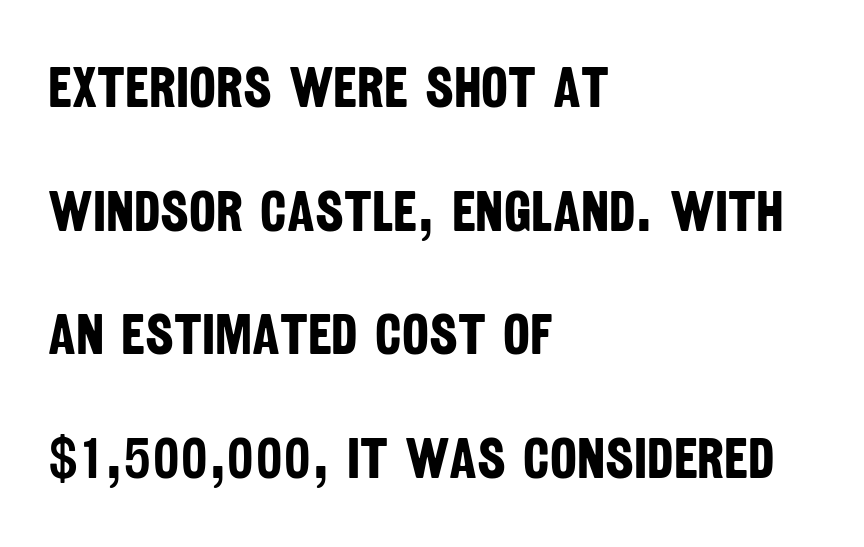
Q: Is the text bold? A: Yes.
Q: Is the typeface a serif or a sans-serif typeface? A: Sans-serif.
Q: Is the text underlined? A: No.
Q: How is the paragraph aligned? A: Left-aligned.
Q: Is the spacing between letters normal or unusually wide? A: Normal.
Q: Is the spacing between lines tight, normal or loose? A: Loose.
Q: Width (condensed, normal, or wide)? A: Condensed.
Q: Stroke contrast? A: Low.
Q: x-height? A: Large.
Q: Monospaced? A: No.
